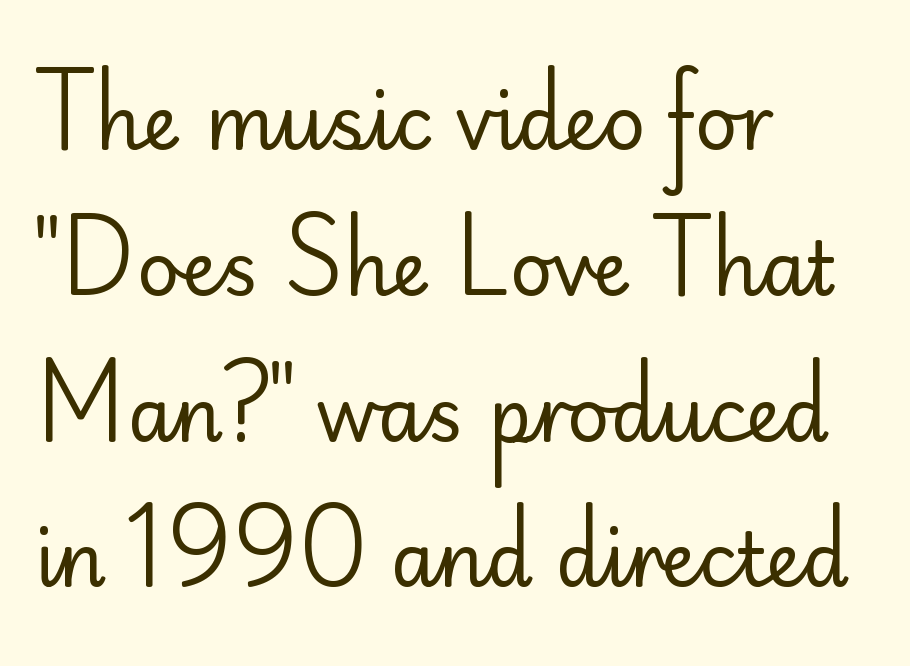
Q: Is the text bold? A: No.
Q: Is the text italic (slanted)? A: No, it is upright.
Q: Is the typeface a serif or a sans-serif typeface? A: Sans-serif.
Q: Is the text underlined? A: No.
Q: How is the paragraph aligned? A: Left-aligned.
Q: Is the spacing between letters normal or unusually wide? A: Normal.
Q: Is the spacing between lines tight, normal or loose? A: Loose.
Q: Width (condensed, normal, or wide)? A: Normal.
Q: Stroke contrast? A: Low.
Q: x-height? A: Small.
Q: Monospaced? A: No.
